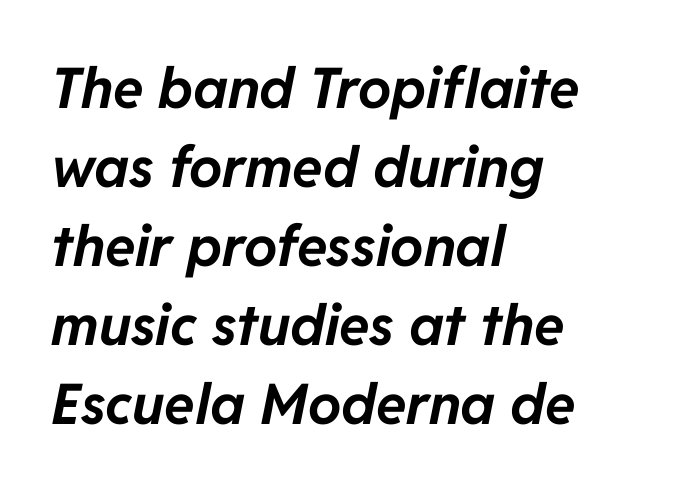
This rendering uses left alignment, leaving the right contour irregular. The face used here is rendered with its standard letterfit. You could not count columns in this text — the font is proportionally spaced. Rendered with sloped, italic letterforms. Quick note: underline off. Notice how descenders clear the ascenders below comfortably — that's standard leading.
